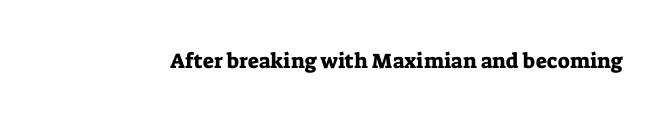
Q: Is the text italic (slanted)? A: No, it is upright.
Q: Is the text underlined? A: No.
Q: Is the spacing between letters normal or unusually wide? A: Normal.
